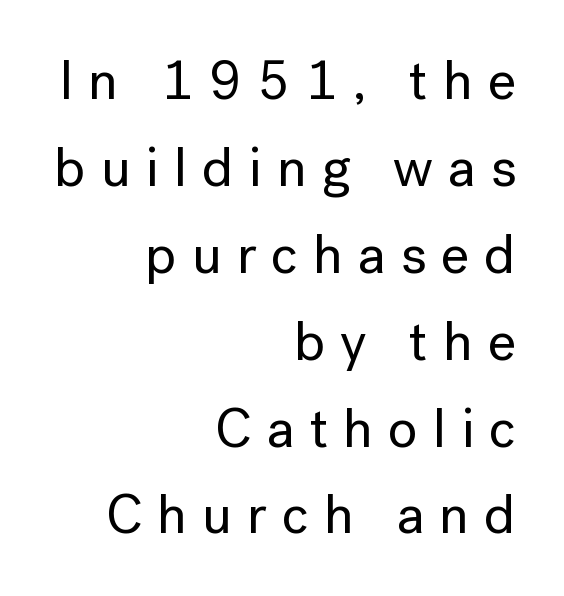
Q: Is the text italic (slanted)? A: No, it is upright.
Q: Is the typeface a serif or a sans-serif typeface? A: Sans-serif.
Q: Is the text underlined? A: No.
Q: How is the paragraph aligned? A: Right-aligned.
Q: Is the spacing between letters normal or unusually wide? A: Unusually wide.
Q: Is the spacing between lines tight, normal or loose? A: Normal.
Q: Width (condensed, normal, or wide)? A: Normal.
Q: Stroke contrast? A: Low.
Q: x-height? A: Medium.
Q: Monospaced? A: No.
